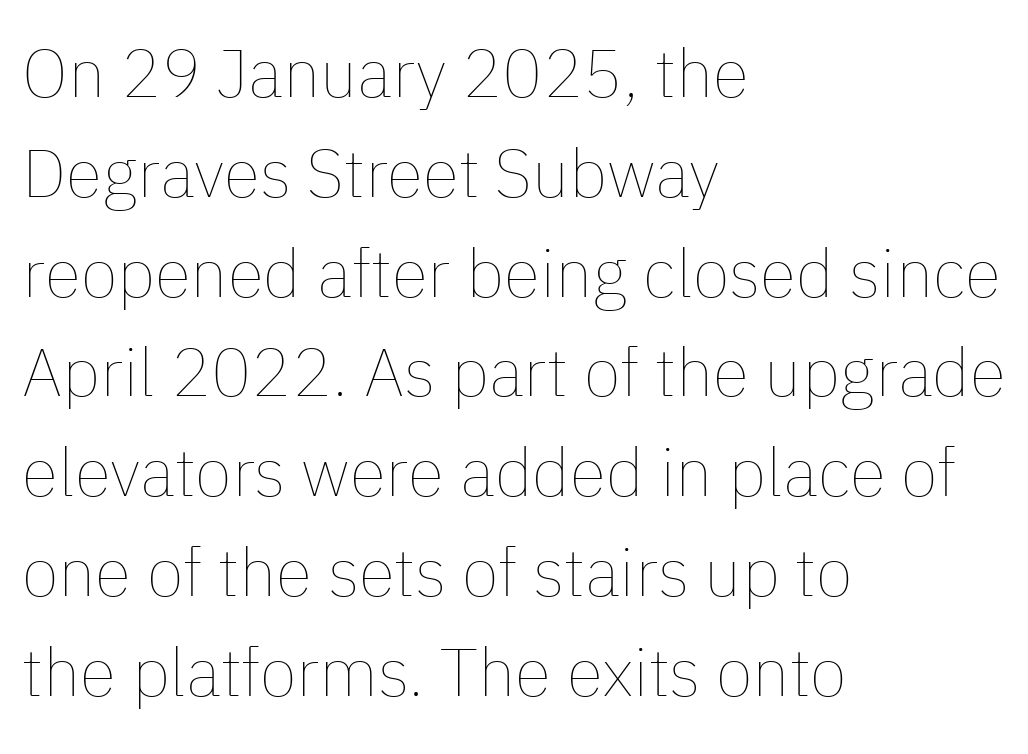
{"italic": "no", "bold": "no", "weight": "thin", "width": "normal", "stroke_contrast": "low", "x_height": "medium", "monospaced": "no", "underline": "no", "align": "left", "line_spacing": "normal", "line_spacing_ratio": 1.49, "letter_spacing": "normal", "letter_spacing_em": 0.0, "glyph_px": 67}
